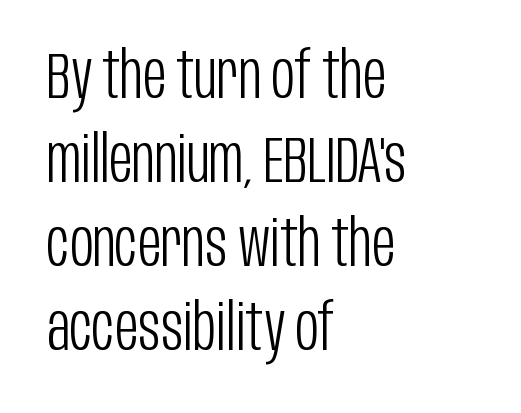
Q: Is the text bold? A: No.
Q: Is the text italic (slanted)? A: No, it is upright.
Q: Is the typeface a serif or a sans-serif typeface? A: Sans-serif.
Q: Is the text underlined? A: No.
Q: How is the paragraph aligned? A: Left-aligned.
Q: Is the spacing between letters normal or unusually wide? A: Normal.
Q: Is the spacing between lines tight, normal or loose? A: Normal.
Q: Width (condensed, normal, or wide)? A: Condensed.
Q: Stroke contrast? A: Low.
Q: x-height? A: Large.
Q: Monospaced? A: No.
